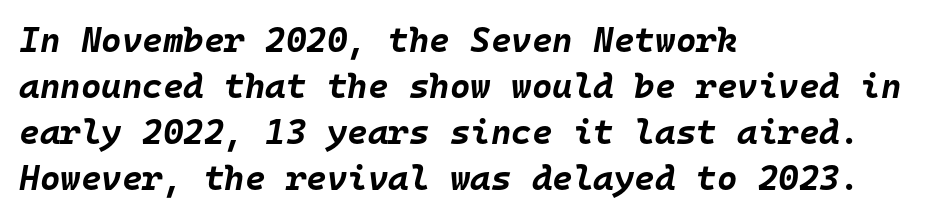
{"italic": "yes", "lean": "right", "slant_degrees": 10, "bold": "yes", "weight": "bold", "width": "normal", "stroke_contrast": "low", "x_height": "large", "monospaced": "yes", "underline": "no", "align": "left", "line_spacing": "normal", "line_spacing_ratio": 1.31, "letter_spacing": "normal", "letter_spacing_em": 0.0, "glyph_px": 35}
